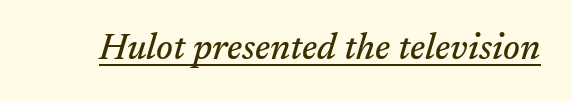
The image shows 36 px serif type, italic (leaning right); set normal letter spacing, underlined; medium stroke contrast and a medium x-height.
